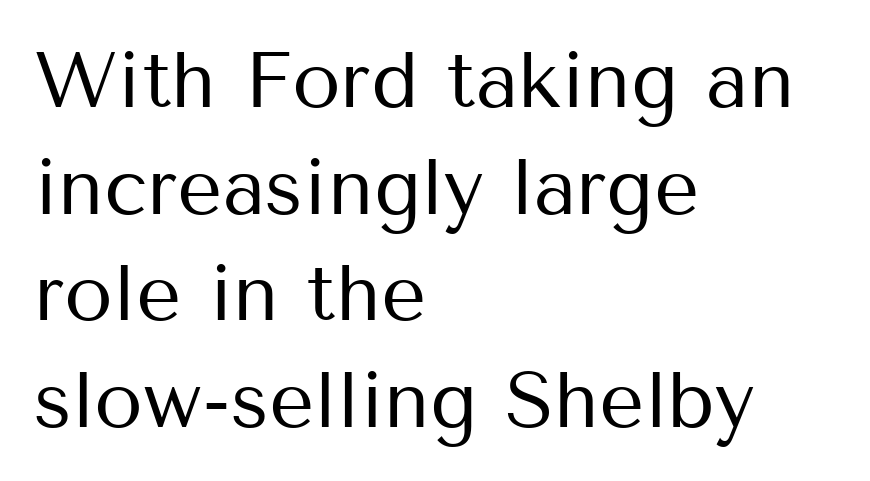
{"serif": "no", "italic": "no", "bold": "no", "weight": "regular", "width": "normal", "stroke_contrast": "medium", "x_height": "medium", "monospaced": "no", "underline": "no", "align": "left", "line_spacing": "normal", "line_spacing_ratio": 1.35, "letter_spacing": "normal", "letter_spacing_em": 0.0, "glyph_px": 79}
